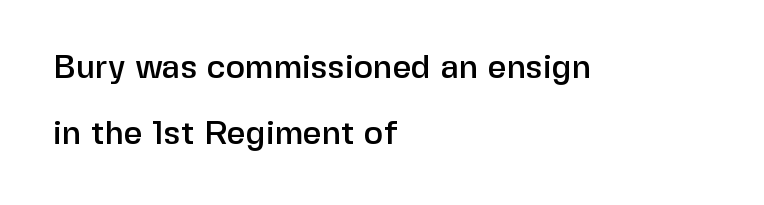
Horizontal bands of white between lines are thick stripes. The compositor pushed each line to the left boundary. Here the designer chose a conventional face with non-uniform glyph widths. Regarding serifs, this sample does without them. The area under the type is left untouched.
